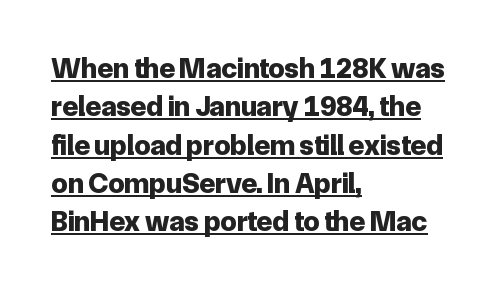
{"serif": "no", "italic": "no", "bold": "yes", "weight": "bold", "width": "normal", "stroke_contrast": "low", "x_height": "medium", "monospaced": "no", "underline": "yes", "align": "left", "line_spacing": "normal", "line_spacing_ratio": 1.32, "letter_spacing": "normal", "letter_spacing_em": 0.0, "glyph_px": 29}
